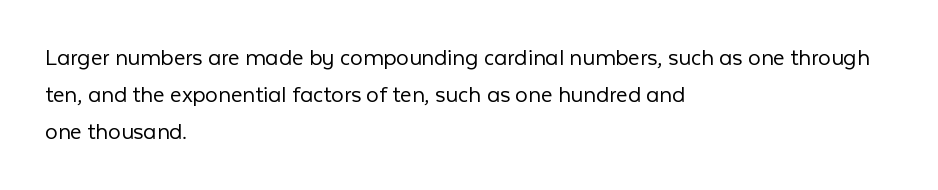
Q: Is the text bold? A: No.
Q: Is the text italic (slanted)? A: No, it is upright.
Q: Is the text underlined? A: No.
Q: How is the paragraph aligned? A: Left-aligned.
Q: Is the spacing between letters normal or unusually wide? A: Normal.
Q: Is the spacing between lines tight, normal or loose? A: Normal.
